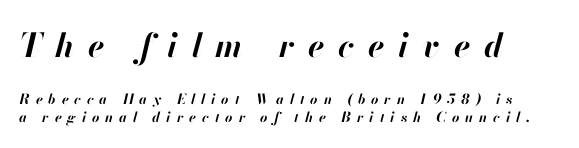
{"italic": "yes", "lean": "right", "slant_degrees": 13, "bold": "yes", "weight": "bold", "width": "normal", "stroke_contrast": "high", "x_height": "small", "monospaced": "no", "underline": "no", "align": "left", "line_spacing": "normal", "line_spacing_ratio": 1.3, "letter_spacing": "wide", "letter_spacing_em": 0.42, "larger_block": "first", "size_ratio": 2.36, "glyph_px": 33}
